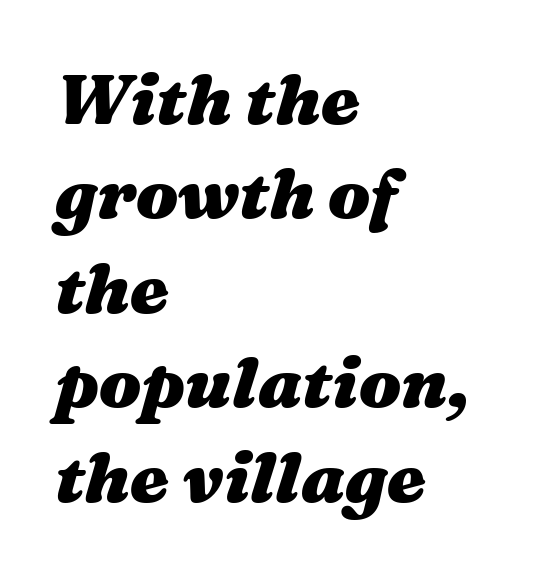
Q: Is the text bold? A: Yes.
Q: Is the text italic (slanted)? A: Yes, it leans right by about 16 degrees.
Q: Is the text underlined? A: No.
Q: How is the paragraph aligned? A: Left-aligned.
Q: Is the spacing between letters normal or unusually wide? A: Normal.
Q: Is the spacing between lines tight, normal or loose? A: Normal.
Q: Width (condensed, normal, or wide)? A: Wide.
Q: Stroke contrast? A: Medium.
Q: x-height? A: Medium.
Q: Monospaced? A: No.
